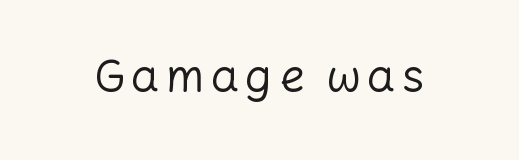
The image shows 45 px regular-weight sans-serif type, upright; set not underlined; low stroke contrast and a medium x-height.
